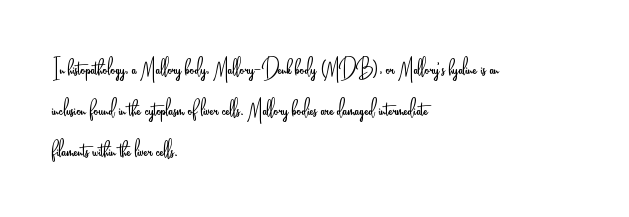
Q: Is the text bold? A: No.
Q: Is the typeface a serif or a sans-serif typeface? A: Sans-serif.
Q: Is the text underlined? A: No.
Q: How is the paragraph aligned? A: Left-aligned.
Q: Is the spacing between letters normal or unusually wide? A: Normal.
Q: Is the spacing between lines tight, normal or loose? A: Normal.
Q: Width (condensed, normal, or wide)? A: Condensed.
Q: Stroke contrast? A: Low.
Q: x-height? A: Small.
Q: Monospaced? A: No.
